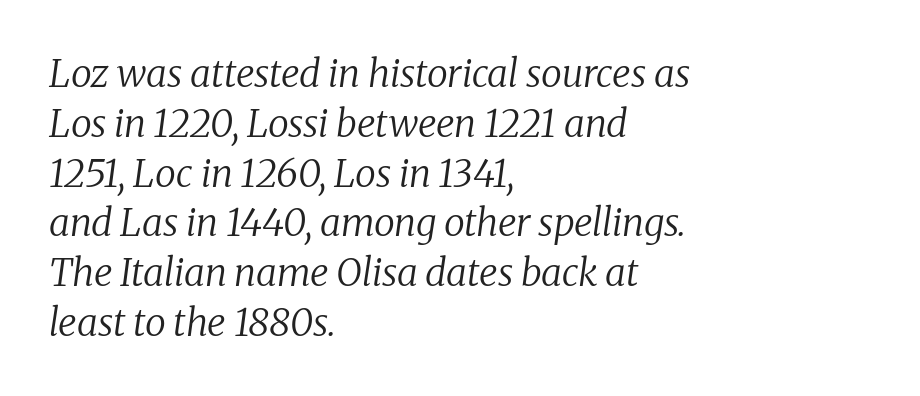
Q: Is the text bold? A: No.
Q: Is the text italic (slanted)? A: Yes, it leans right by about 8 degrees.
Q: Is the typeface a serif or a sans-serif typeface? A: Serif.
Q: Is the text underlined? A: No.
Q: How is the paragraph aligned? A: Left-aligned.
Q: Is the spacing between letters normal or unusually wide? A: Normal.
Q: Is the spacing between lines tight, normal or loose? A: Normal.
Q: Width (condensed, normal, or wide)? A: Normal.
Q: Stroke contrast? A: Low.
Q: x-height? A: Medium.
Q: Monospaced? A: No.
